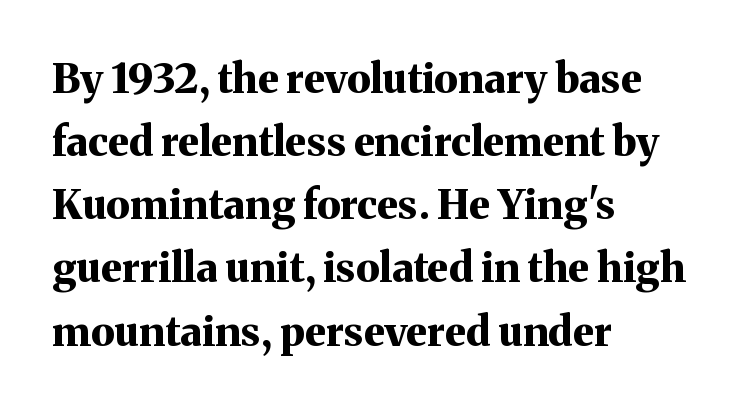
Q: Is the text bold? A: Yes.
Q: Is the text italic (slanted)? A: No, it is upright.
Q: Is the typeface a serif or a sans-serif typeface? A: Serif.
Q: Is the text underlined? A: No.
Q: How is the paragraph aligned? A: Left-aligned.
Q: Is the spacing between letters normal or unusually wide? A: Normal.
Q: Is the spacing between lines tight, normal or loose? A: Normal.
Q: Width (condensed, normal, or wide)? A: Normal.
Q: Stroke contrast? A: Medium.
Q: x-height? A: Medium.
Q: Monospaced? A: No.
